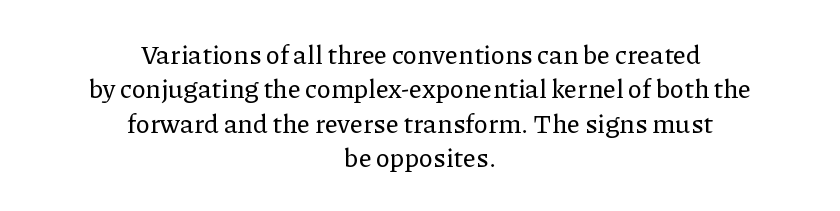
The image shows 26 px text type, upright; set centered, normal line spacing (1.32x), normal letter spacing, not underlined.
